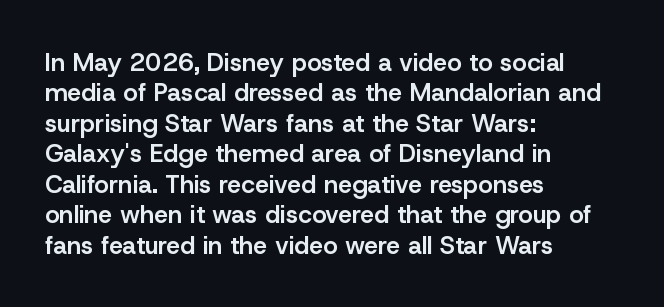
This is moderately heavy type, rendered in semibold. The lines are quadded left. The words here are not underlined. Look at the tracking — it's just the regular setting, nothing added. No italicization has been applied; the sample stays upright.
